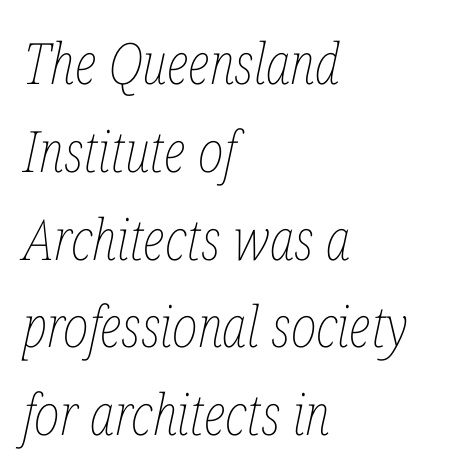
{"italic": "yes", "lean": "right", "slant_degrees": 12, "bold": "no", "weight": "thin", "width": "condensed", "stroke_contrast": "low", "x_height": "medium", "monospaced": "no", "underline": "no", "align": "left", "line_spacing": "normal", "line_spacing_ratio": 1.54, "letter_spacing": "normal", "letter_spacing_em": 0.0, "glyph_px": 57}
